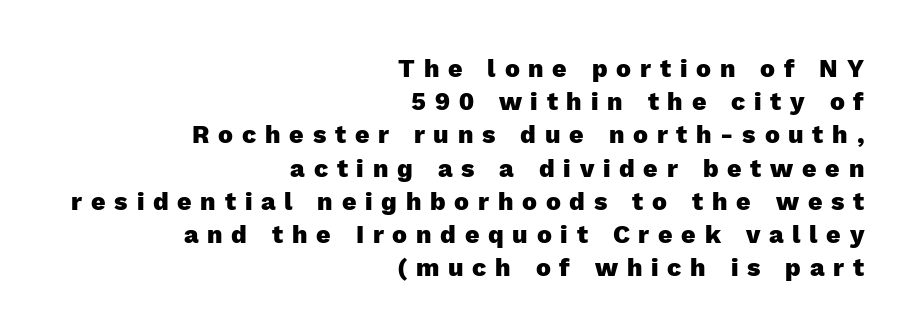
These lines were composed using upright roman letters. Leading matches the norm, producing a regular column. Which margin do the lines hug? The right one — the left edge is uneven. Set as a true bold cut, around the 700 mark.
